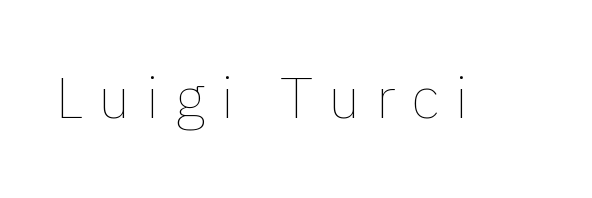
Q: Is the text bold? A: No.
Q: Is the text italic (slanted)? A: No, it is upright.
Q: Is the text underlined? A: No.
Q: Is the spacing between letters normal or unusually wide? A: Unusually wide.
Q: Width (condensed, normal, or wide)? A: Normal.
Q: Stroke contrast? A: Low.
Q: x-height? A: Medium.
Q: Monospaced? A: No.
